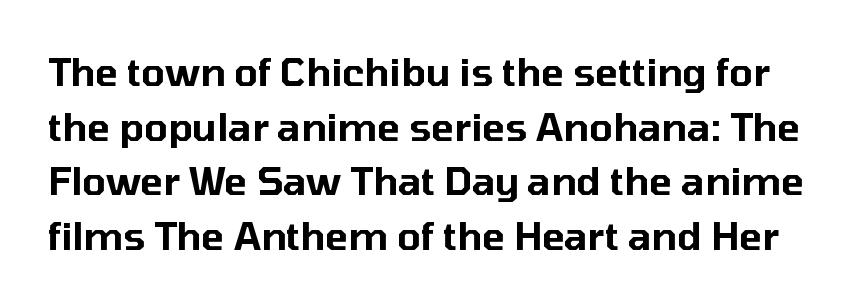
Italic: no, the glyphs are upright roman. The vertical gap from one line to the next is medium. A typesetter would call this proportional, since set widths differ per character. A typesetter would call this zero additional tracking.
